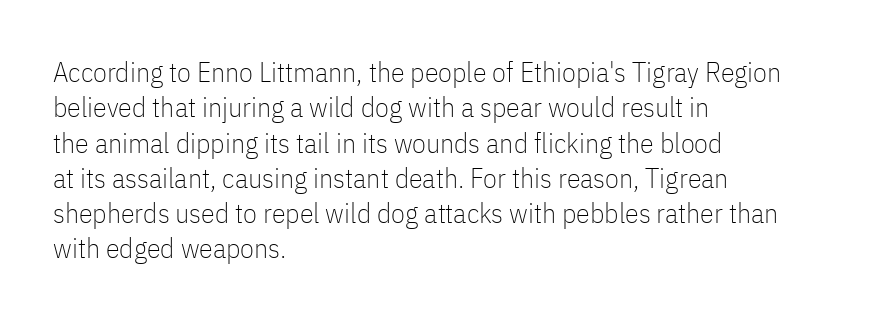
{"serif": "no", "italic": "no", "bold": "no", "weight": "thin", "width": "condensed", "stroke_contrast": "low", "x_height": "medium", "monospaced": "no", "underline": "no", "align": "left", "line_spacing": "normal", "line_spacing_ratio": 1.26, "letter_spacing": "normal", "letter_spacing_em": 0.0, "glyph_px": 28}
